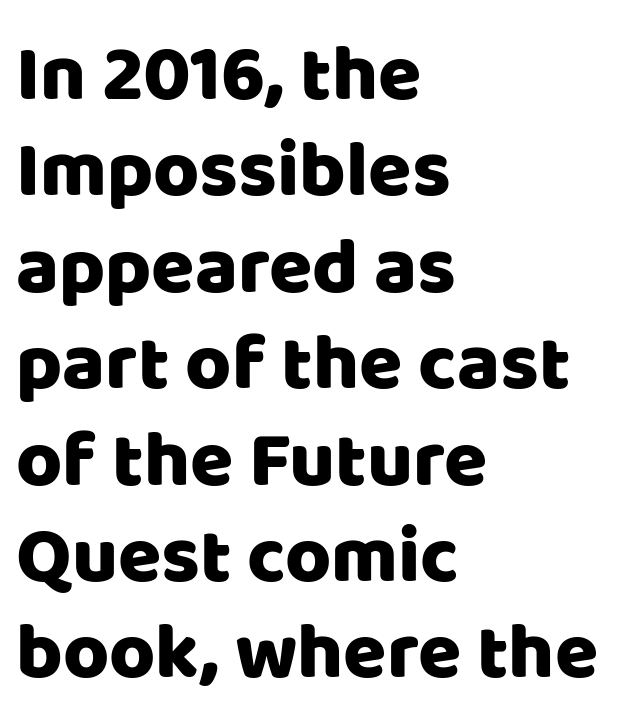
The image shows 79 px sans-serif type, upright; set left-aligned, line spacing 1.22x, normal letter spacing, not underlined; low stroke contrast and a large x-height.
